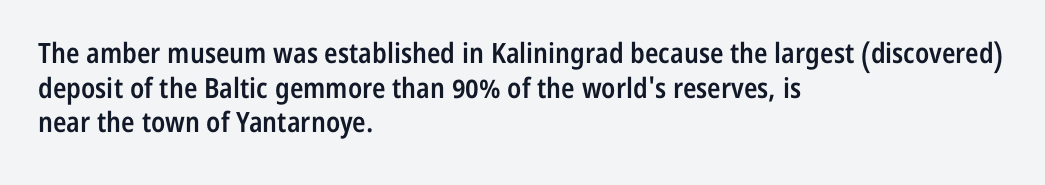
Q: Is the text bold? A: Semi-bold.
Q: Is the text italic (slanted)? A: No, it is upright.
Q: Is the typeface a serif or a sans-serif typeface? A: Sans-serif.
Q: Is the text underlined? A: No.
Q: How is the paragraph aligned? A: Left-aligned.
Q: Is the spacing between letters normal or unusually wide? A: Normal.
Q: Width (condensed, normal, or wide)? A: Condensed.
Q: Stroke contrast? A: Low.
Q: x-height? A: Medium.
Q: Monospaced? A: No.
